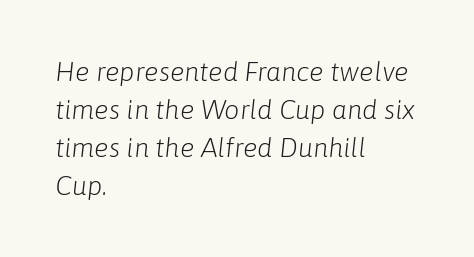
The image shows 27 px text type, italic (leaning right); set left-aligned, normal line spacing (1.41x), normal letter spacing, not underlined.
